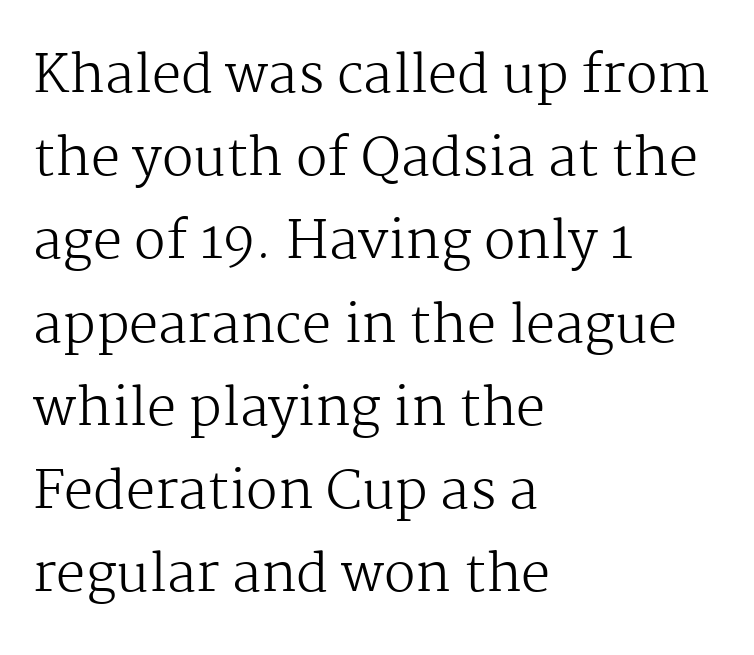
{"serif": "yes", "italic": "no", "bold": "no", "weight": "regular", "width": "normal", "stroke_contrast": "medium", "x_height": "medium", "monospaced": "no", "underline": "no", "align": "left", "line_spacing": "normal", "line_spacing_ratio": 1.6, "letter_spacing": "normal", "letter_spacing_em": 0.0, "glyph_px": 52}
